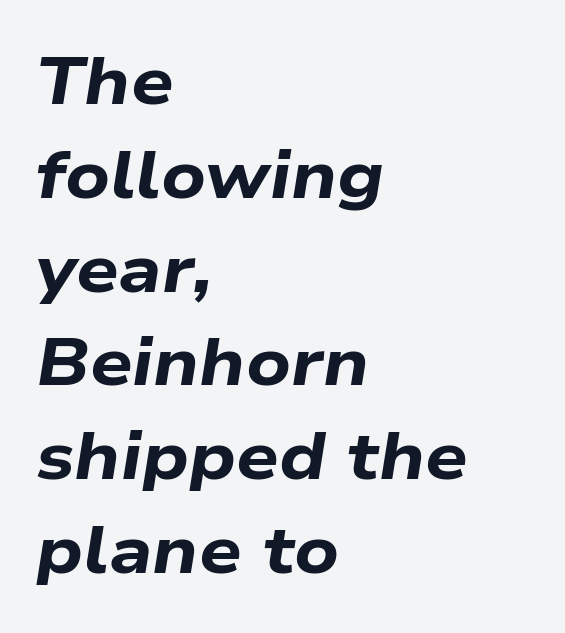
{"italic": "yes", "lean": "right", "slant_degrees": 9, "bold": "yes", "weight": "bold", "width": "wide", "stroke_contrast": "low", "x_height": "medium", "monospaced": "no", "underline": "no", "align": "left", "line_spacing": "normal", "line_spacing_ratio": 1.4, "letter_spacing": "normal", "letter_spacing_em": 0.0, "glyph_px": 67}
